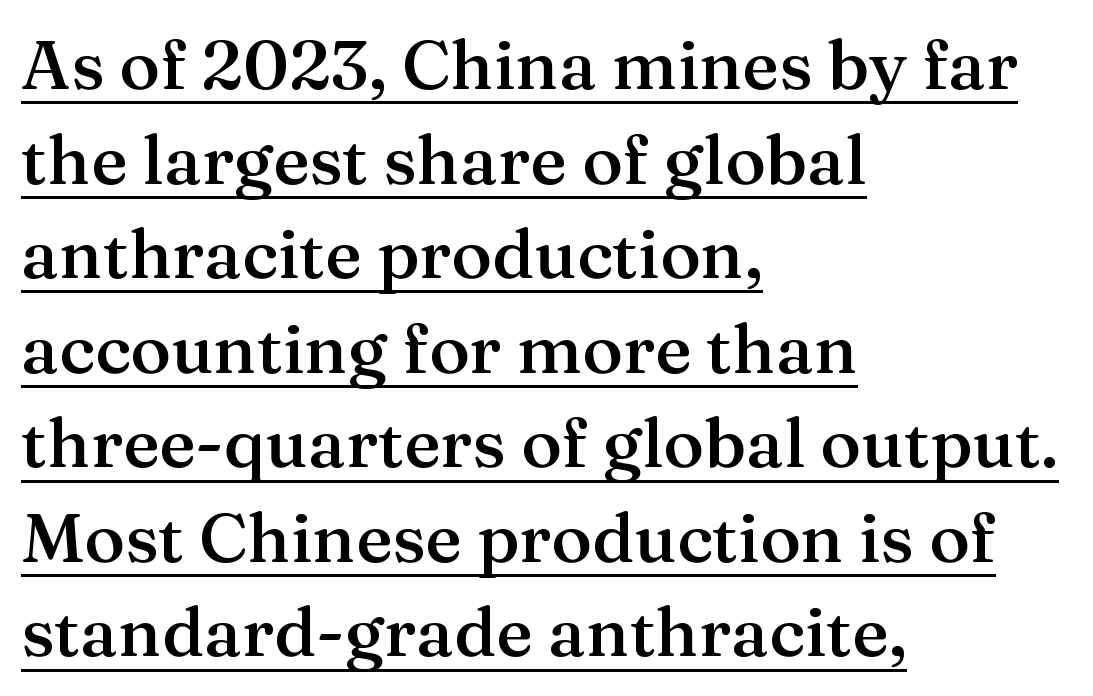
{"serif": "yes", "italic": "no", "bold": "semi", "weight": "semibold", "width": "normal", "stroke_contrast": "medium", "x_height": "medium", "monospaced": "no", "underline": "yes", "align": "left", "line_spacing": "normal", "line_spacing_ratio": 1.37, "letter_spacing": "normal", "letter_spacing_em": 0.0, "glyph_px": 69}
